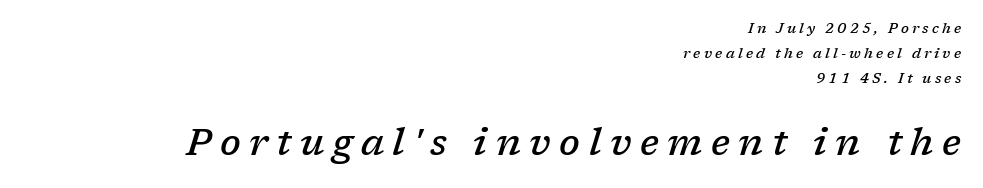
{"serif": "yes", "italic": "yes", "lean": "right", "slant_degrees": 17, "bold": "semi", "weight": "semibold", "width": "normal", "stroke_contrast": "low", "x_height": "medium", "monospaced": "no", "underline": "no", "align": "right", "line_spacing_ratio": 1.8, "letter_spacing": "wide", "letter_spacing_em": 0.23, "larger_block": "second", "size_ratio": 2.64, "glyph_px": 37}
